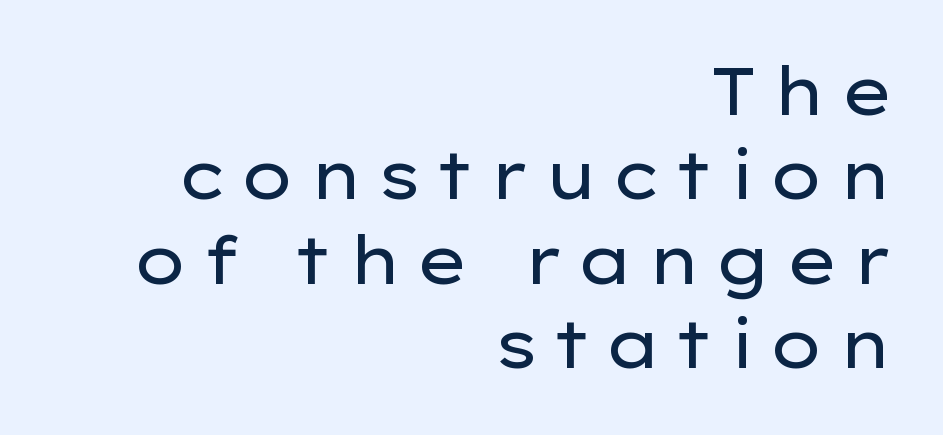
The image shows 66 px regular-weight, wide sans-serif type, upright; set right-aligned, normal line spacing (1.28x), not underlined; low stroke contrast and a medium x-height.
